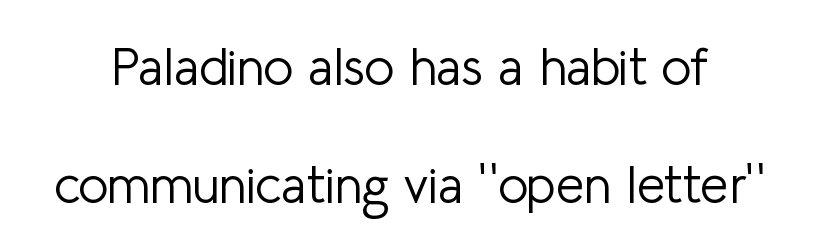
Q: Is the text bold? A: No.
Q: Is the text italic (slanted)? A: No, it is upright.
Q: Is the typeface a serif or a sans-serif typeface? A: Sans-serif.
Q: Is the text underlined? A: No.
Q: Is the spacing between letters normal or unusually wide? A: Normal.
Q: Is the spacing between lines tight, normal or loose? A: Loose.
Q: Width (condensed, normal, or wide)? A: Normal.
Q: Stroke contrast? A: Low.
Q: x-height? A: Medium.
Q: Monospaced? A: No.
